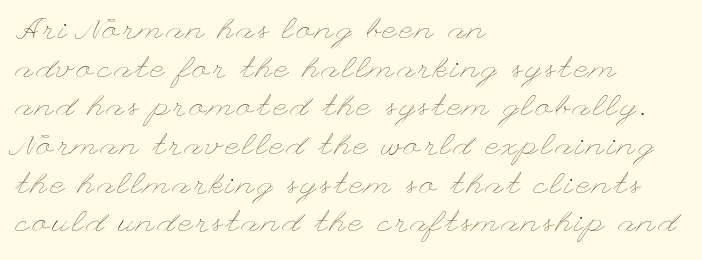
{"bold": "no", "weight": "thin", "width": "wide", "stroke_contrast": "low", "x_height": "small", "underline": "no", "align": "left", "line_spacing": "normal", "line_spacing_ratio": 1.29, "glyph_px": 30}
